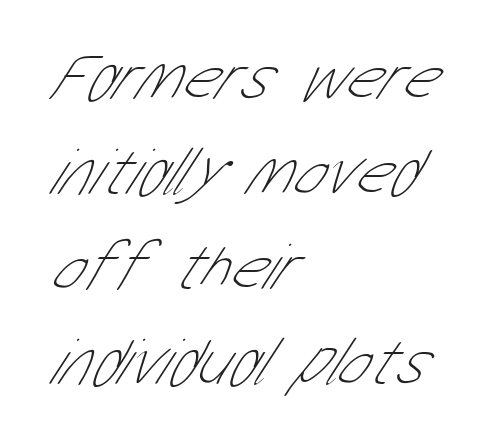
Q: Is the text bold? A: No.
Q: Is the typeface a serif or a sans-serif typeface? A: Sans-serif.
Q: Is the text underlined? A: No.
Q: How is the paragraph aligned? A: Left-aligned.
Q: Is the spacing between letters normal or unusually wide? A: Normal.
Q: Is the spacing between lines tight, normal or loose? A: Normal.
Q: Width (condensed, normal, or wide)? A: Condensed.
Q: Stroke contrast? A: Low.
Q: x-height? A: Medium.
Q: Monospaced? A: No.
